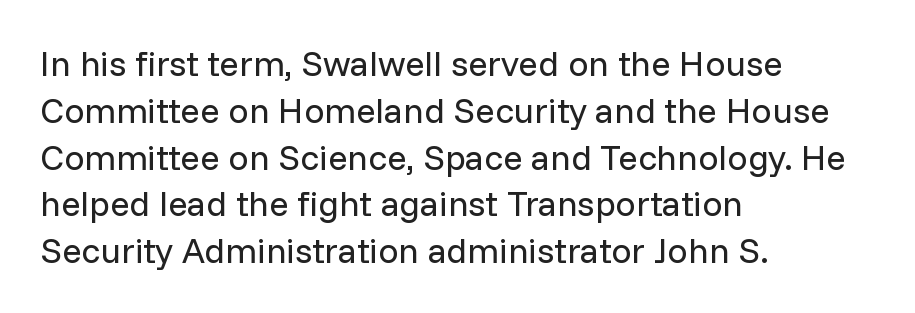
{"serif": "no", "italic": "no", "bold": "no", "weight": "regular", "width": "normal", "stroke_contrast": "low", "x_height": "medium", "monospaced": "no", "underline": "no", "align": "left", "line_spacing": "normal", "line_spacing_ratio": 1.3, "letter_spacing": "normal", "letter_spacing_em": 0.0, "glyph_px": 36}
